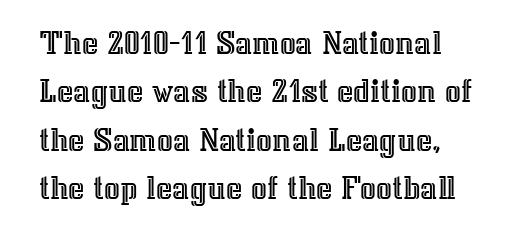
{"italic": "no", "width": "normal", "x_height": "medium", "monospaced": "no", "underline": "no", "line_spacing": "normal", "line_spacing_ratio": 1.38, "letter_spacing": "normal", "letter_spacing_em": 0.0, "glyph_px": 35}
